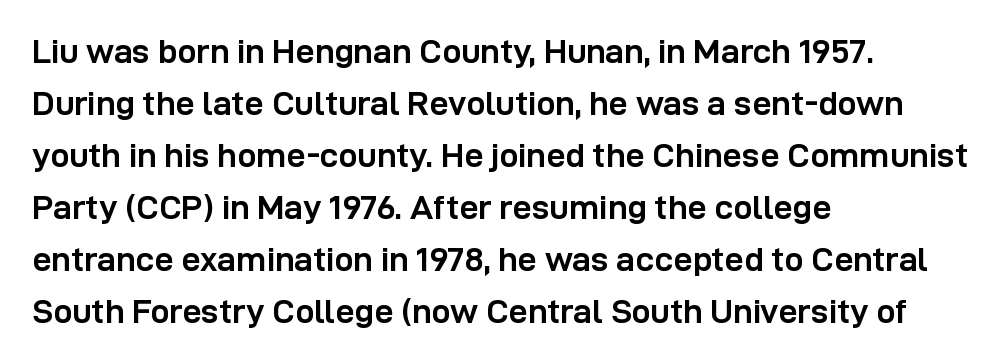
No extra tracking has been applied to these lines. Here the designer chose a conventional face with non-uniform glyph widths. Notice how the stems are strictly vertical — no italics here. This rendering employs a face without finishing strokes, i.e., a sans-serif. This sample is left-justified, so line endings fall wherever the words run out.
